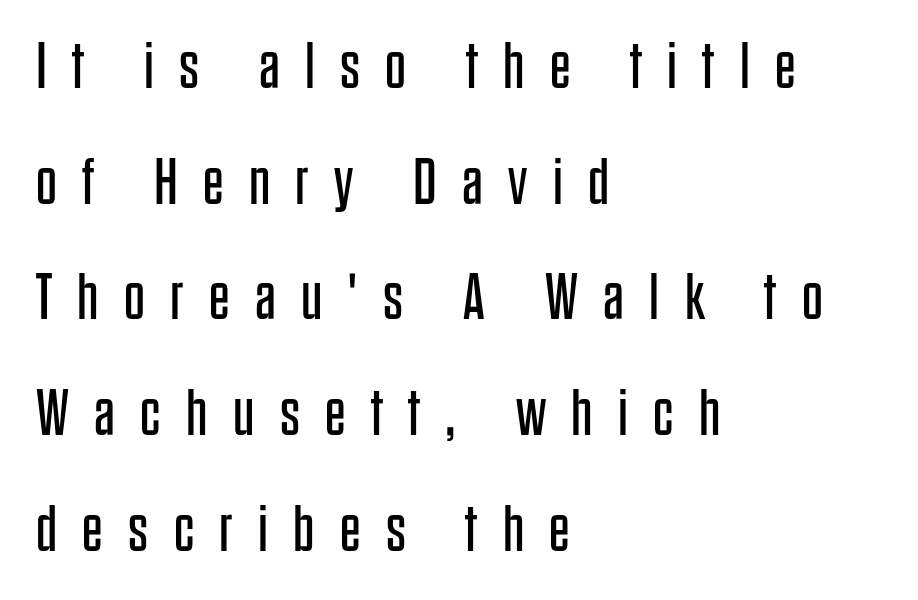
These lines were composed using upright roman letters. Leftover space on each line is placed entirely after the last word. Is this a sans? Yes — the strokes have no serifs. The rendering inserts visible extra space after every character.
